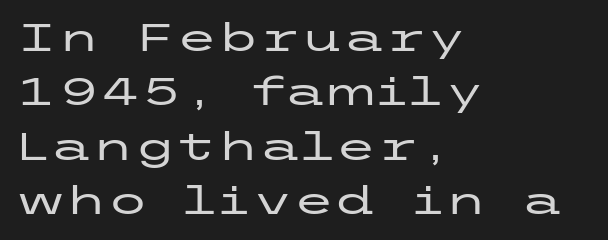
The font's upright variant was chosen for this text. Anything drawn beneath the words? Only blank space. Regarding leading, the lines here are spaced in the standard way. This rendering leaves character spacing at its baseline value. The designer went with a sans here, leaving each stem footless. The text block is weighted toward the left margin, trailing off unevenly rightward.
